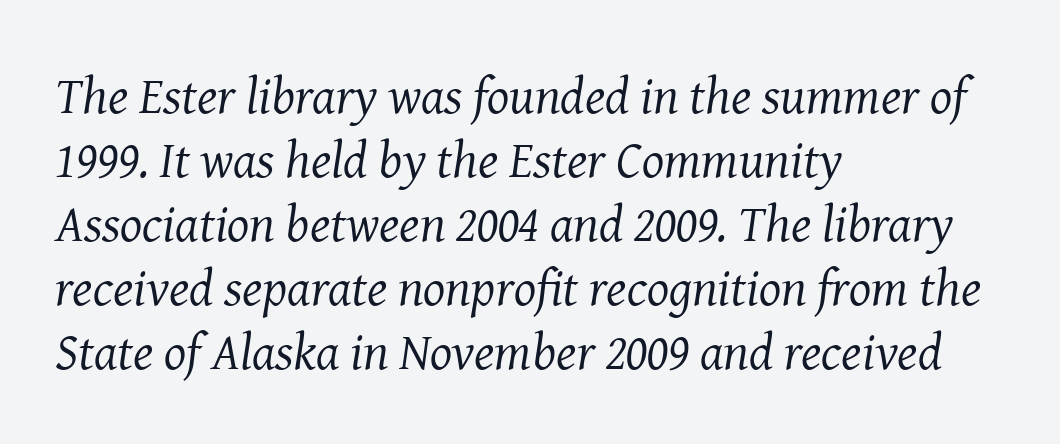
{"serif": "yes", "italic": "yes", "lean": "right", "slant_degrees": 8, "bold": "no", "weight": "regular", "width": "normal", "stroke_contrast": "medium", "x_height": "medium", "monospaced": "no", "underline": "no", "align": "left", "line_spacing_ratio": 1.23, "letter_spacing": "normal", "letter_spacing_em": 0.0, "glyph_px": 52}
